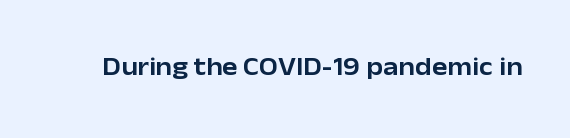
{"italic": "no", "underline": "no", "letter_spacing": "normal", "letter_spacing_em": 0.0, "glyph_px": 26}
